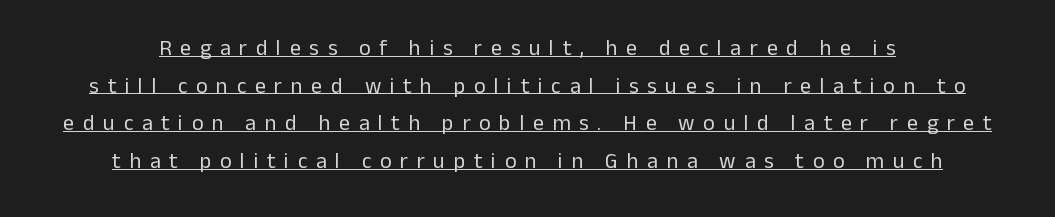
Somebody hit Ctrl+U on this one — the words are underlined. A student would call this center alignment; a typographer would say set centered. The face looks like a standard text weight, possibly lighter. Between one letter and the next there's a generous, obvious gap. The axis of the letterforms is exactly vertical.
